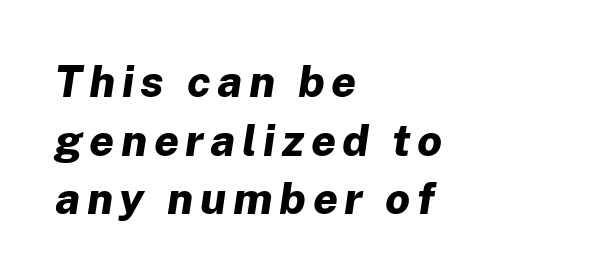
Students, observe: this is what conventionally led text looks like. You could not count columns in this text — the font is proportionally spaced. Students, this is bold: see how much ink each stroke carries. Looking at the ascenders, they clearly lean.
